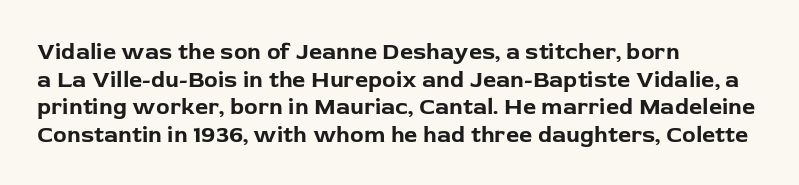
Q: Is the text bold? A: Yes.
Q: Is the text italic (slanted)? A: No, it is upright.
Q: Is the text underlined? A: No.
Q: How is the paragraph aligned? A: Left-aligned.
Q: Is the spacing between letters normal or unusually wide? A: Normal.
